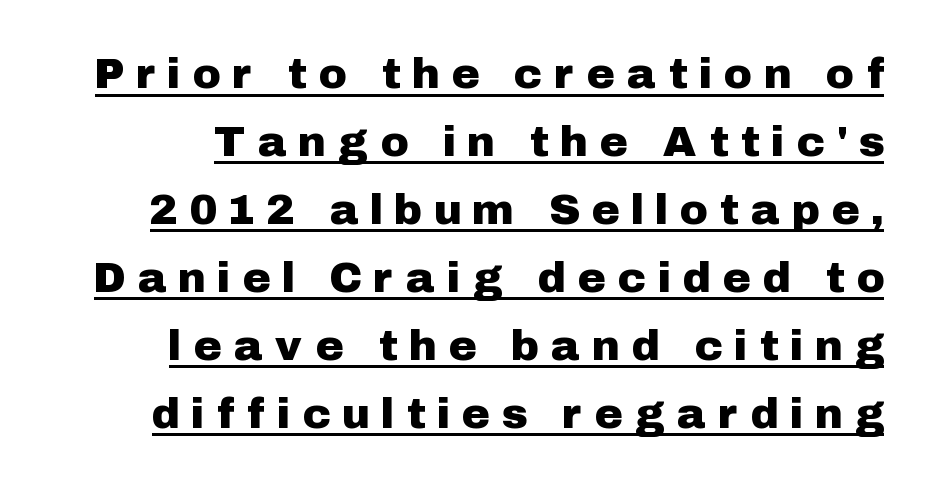
Q: Is the text italic (slanted)? A: No, it is upright.
Q: Is the typeface a serif or a sans-serif typeface? A: Sans-serif.
Q: Is the text underlined? A: Yes.
Q: Is the spacing between letters normal or unusually wide? A: Unusually wide.
Q: Is the spacing between lines tight, normal or loose? A: Normal.
Q: Width (condensed, normal, or wide)? A: Normal.
Q: Stroke contrast? A: Low.
Q: x-height? A: Medium.
Q: Monospaced? A: No.
